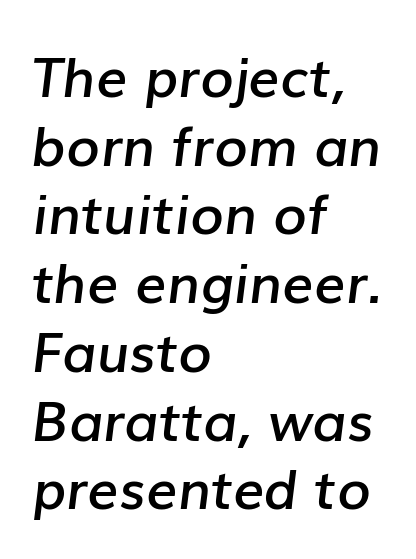
Here the designer chose a conventional face with non-uniform glyph widths. These lines are set flush left with a ragged right edge. A typesetter would mark this as italic. The face used here is rendered with its standard letterfit. In terms of leading, this rendering sits right in the middle. The glyphs have the mass of a demibold cut, below bold.
